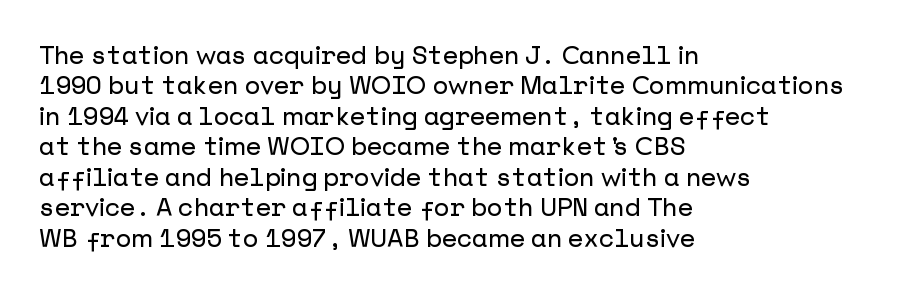
{"italic": "no", "underline": "no", "align": "left", "line_spacing_ratio": 1.22, "letter_spacing": "normal", "letter_spacing_em": 0.0, "glyph_px": 25}
